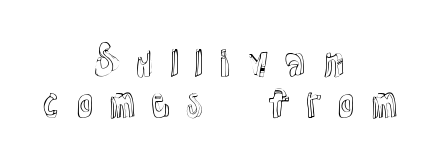
The image shows 38 px text type, upright; set centered, tight line spacing (1.07x), unusually wide letter spacing (+0.28 em), not underlined; a medium x-height.
